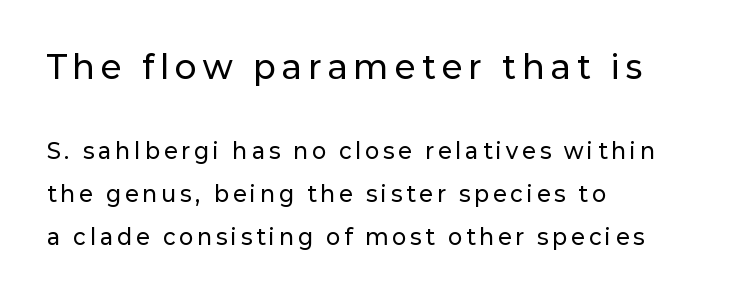
{"serif": "no", "italic": "no", "width": "normal", "stroke_contrast": "low", "x_height": "medium", "monospaced": "no", "underline": "no", "align": "left", "line_spacing": "loose", "line_spacing_ratio": 2.04, "letter_spacing": "wide", "letter_spacing_em": 0.21, "larger_block": "first", "size_ratio": 1.52, "glyph_px": 32}
